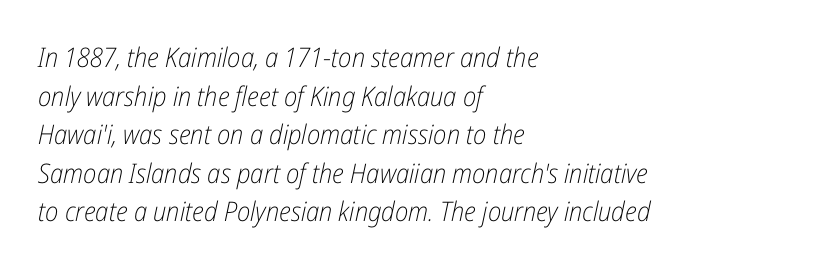
The image shows 27 px text type, italic (leaning right); set left-aligned, normal line spacing (1.43x), normal letter spacing, not underlined.
